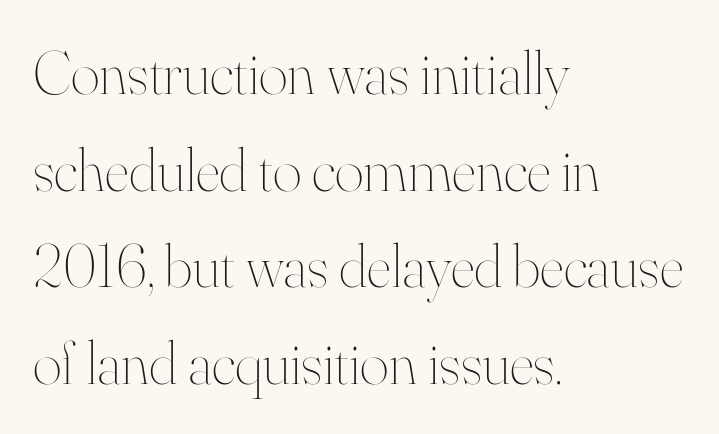
The image shows 62 px thin type, upright; set left-aligned, normal line spacing (1.56x), normal letter spacing, not underlined; high stroke contrast and a small x-height.
